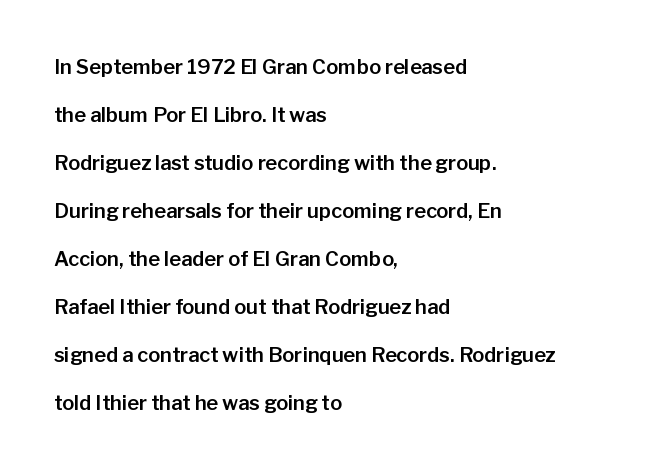
Words appear dense and cohesive because spacing is normal. Honestly, the rows look like they've been pulled way apart. The glyphs are unaccompanied by any horizontal stroke below them. These lines were composed using upright roman letters. The typesetter chose a ragged-right arrangement here.
